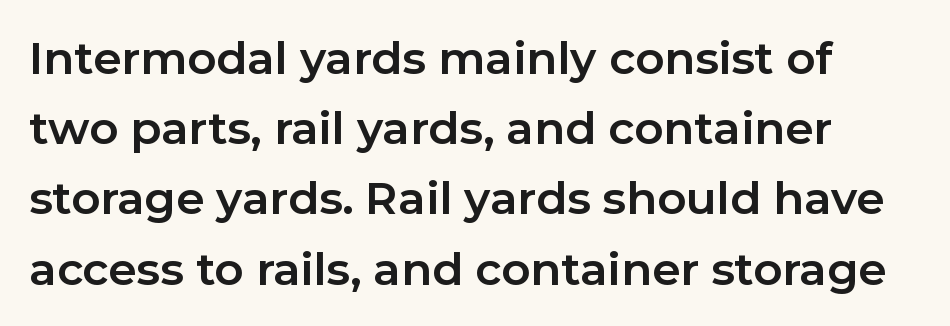
The image shows 45 px bold sans-serif type, upright; set left-aligned, normal line spacing (1.56x), normal letter spacing, not underlined; low stroke contrast and a medium x-height.
